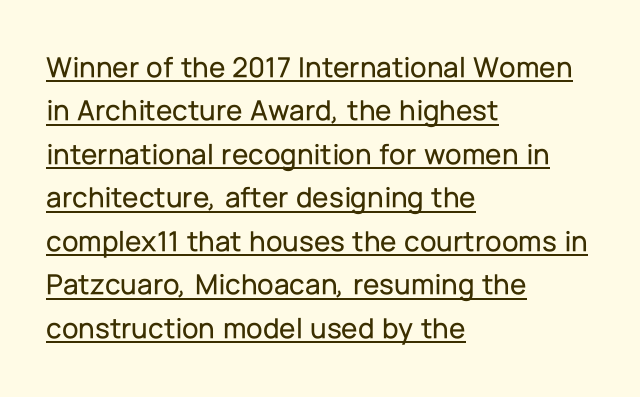
Q: Is the text italic (slanted)? A: No, it is upright.
Q: Is the typeface a serif or a sans-serif typeface? A: Sans-serif.
Q: Is the text underlined? A: Yes.
Q: How is the paragraph aligned? A: Left-aligned.
Q: Is the spacing between letters normal or unusually wide? A: Normal.
Q: Is the spacing between lines tight, normal or loose? A: Normal.
Q: Width (condensed, normal, or wide)? A: Normal.
Q: Stroke contrast? A: Low.
Q: x-height? A: Medium.
Q: Monospaced? A: No.
